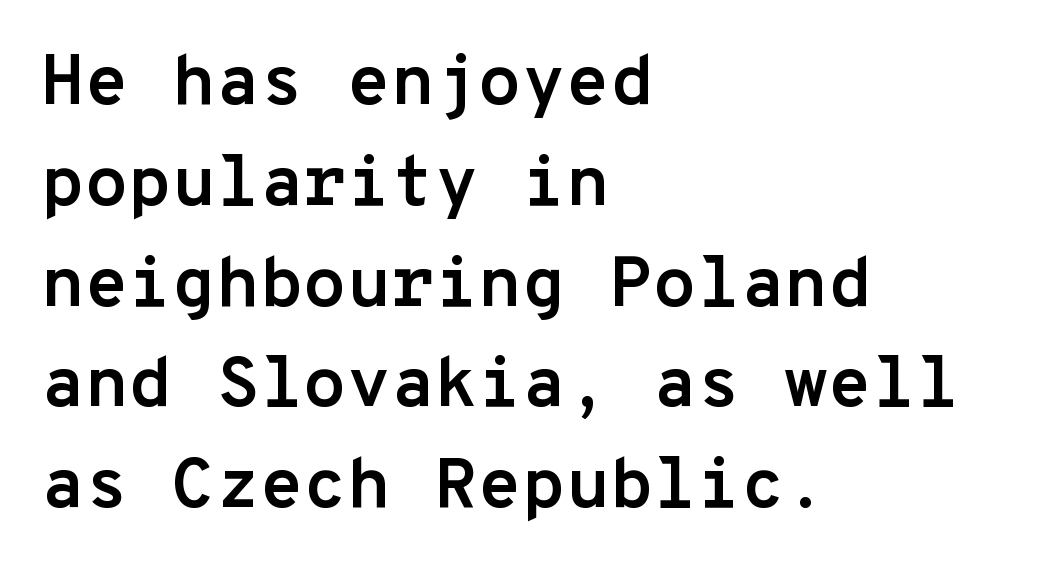
{"serif": "no", "italic": "no", "bold": "yes", "weight": "semibold", "width": "normal", "stroke_contrast": "low", "x_height": "medium", "monospaced": "yes", "underline": "no", "align": "left", "line_spacing": "normal", "line_spacing_ratio": 1.42, "letter_spacing": "normal", "letter_spacing_em": 0.0, "glyph_px": 71}
